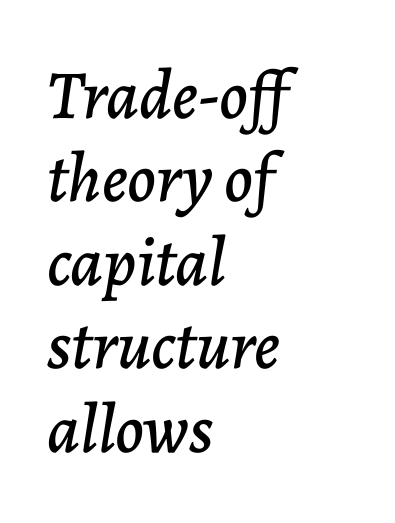
Q: Is the text italic (slanted)? A: Yes, it leans right by about 7 degrees.
Q: Is the text underlined? A: No.
Q: How is the paragraph aligned? A: Left-aligned.
Q: Is the spacing between letters normal or unusually wide? A: Normal.
Q: Width (condensed, normal, or wide)? A: Normal.
Q: Stroke contrast? A: Low.
Q: x-height? A: Medium.
Q: Monospaced? A: No.
